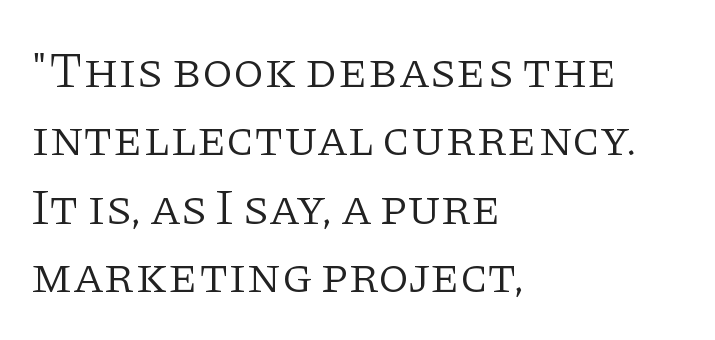
The image shows 50 px light serif type, upright; set left-aligned, normal line spacing (1.37x), normal letter spacing, not underlined; low stroke contrast and a large x-height.
